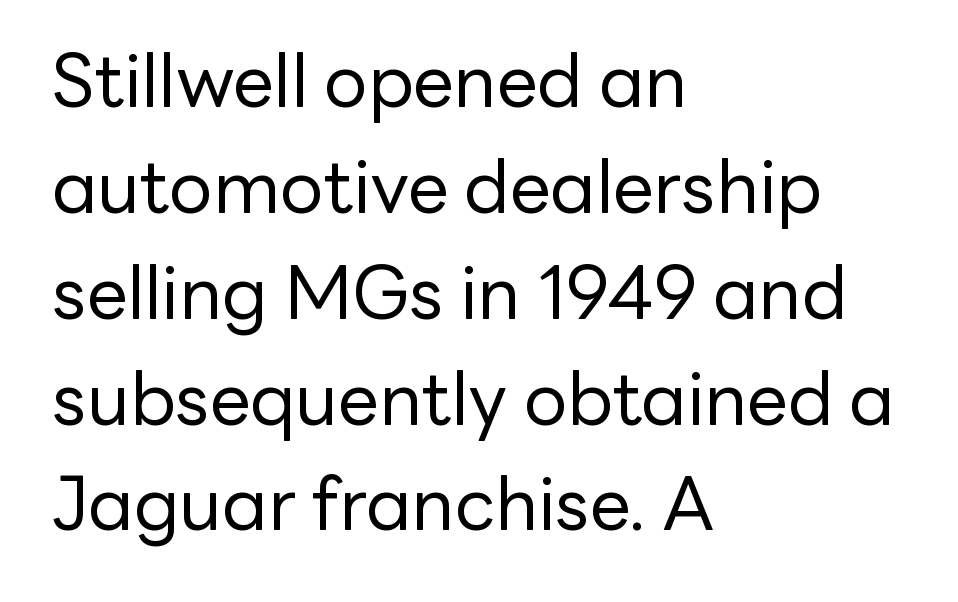
Descenders hang freely into open space. Think standard paragraph weight, or any step lighter than that. These lines stack with their left ends in a neat column. Unlike italic type, these characters show no tilt at all. Letter spacing: default.
